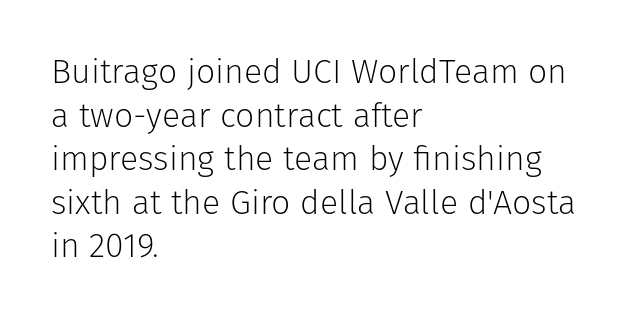
{"serif": "no", "italic": "no", "bold": "no", "weight": "light", "width": "normal", "stroke_contrast": "low", "x_height": "medium", "monospaced": "no", "underline": "no", "align": "left", "line_spacing": "normal", "line_spacing_ratio": 1.28, "letter_spacing": "normal", "letter_spacing_em": 0.0, "glyph_px": 34}
